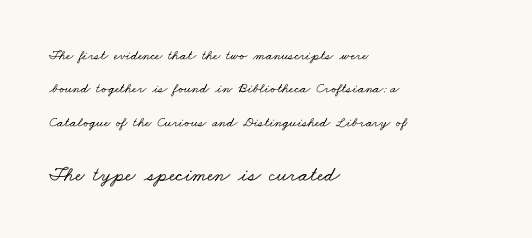
{"underline": "no", "align": "left", "line_spacing": "loose", "line_spacing_ratio": 2.39, "letter_spacing": "normal", "letter_spacing_em": 0.0, "larger_block": "second", "size_ratio": 1.5, "glyph_px": 21}
